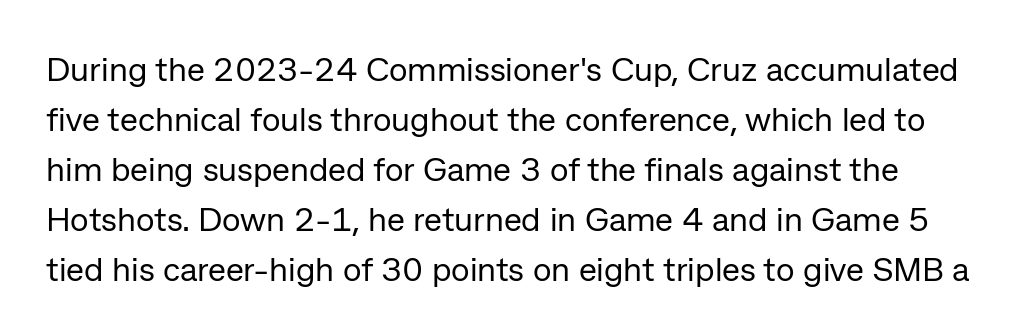
Do the characters align in a grid? No, the font is proportional. Weight: not bold — regular or lighter. You can tell from the bare stems that sans-serif type was used. Vertical spacing — default.
